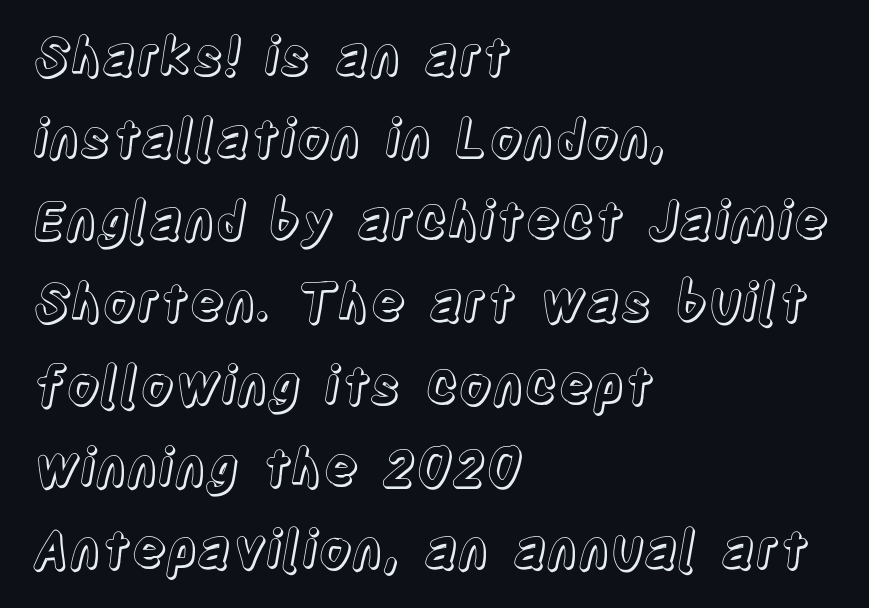
Nobody drew a line under any word here. Character widths vary here, with narrow letters taking less room than wide ones. The setting favours the left margin, as ordinary paragraphs usually do.
